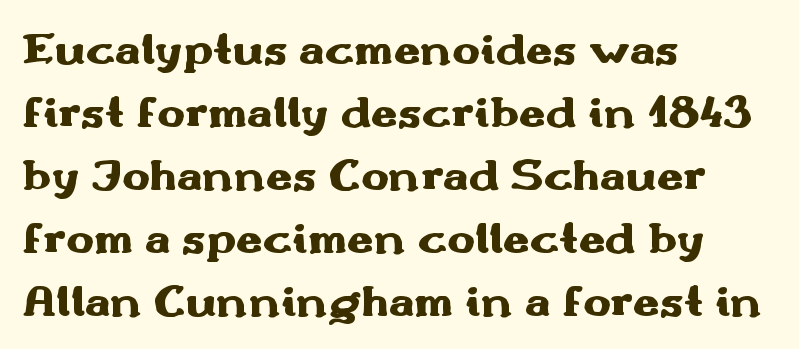
Q: Is the text bold? A: Yes.
Q: Is the text italic (slanted)? A: No, it is upright.
Q: Is the typeface a serif or a sans-serif typeface? A: Sans-serif.
Q: Is the text underlined? A: No.
Q: How is the paragraph aligned? A: Left-aligned.
Q: Is the spacing between letters normal or unusually wide? A: Normal.
Q: Is the spacing between lines tight, normal or loose? A: Normal.
Q: Width (condensed, normal, or wide)? A: Wide.
Q: Stroke contrast? A: Medium.
Q: x-height? A: Small.
Q: Monospaced? A: No.
